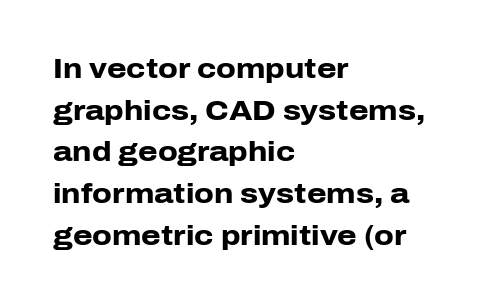
Q: Is the text bold? A: Yes.
Q: Is the text italic (slanted)? A: No, it is upright.
Q: Is the typeface a serif or a sans-serif typeface? A: Sans-serif.
Q: Is the text underlined? A: No.
Q: How is the paragraph aligned? A: Left-aligned.
Q: Is the spacing between letters normal or unusually wide? A: Normal.
Q: Is the spacing between lines tight, normal or loose? A: Normal.
Q: Width (condensed, normal, or wide)? A: Normal.
Q: Stroke contrast? A: Low.
Q: x-height? A: Medium.
Q: Monospaced? A: No.
